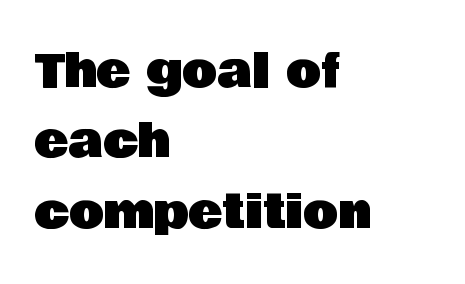
Q: Is the text italic (slanted)? A: No, it is upright.
Q: Is the typeface a serif or a sans-serif typeface? A: Sans-serif.
Q: Is the text underlined? A: No.
Q: How is the paragraph aligned? A: Left-aligned.
Q: Is the spacing between letters normal or unusually wide? A: Normal.
Q: Is the spacing between lines tight, normal or loose? A: Normal.
Q: Width (condensed, normal, or wide)? A: Normal.
Q: Stroke contrast? A: Low.
Q: x-height? A: Large.
Q: Monospaced? A: No.
